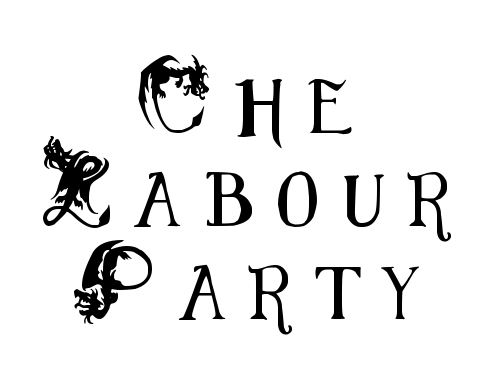
The image shows 54 px condensed sans-serif type, upright; set centered, line spacing 1.72x, unusually wide letter spacing (+0.47 em), not underlined; medium stroke contrast and a small x-height.
